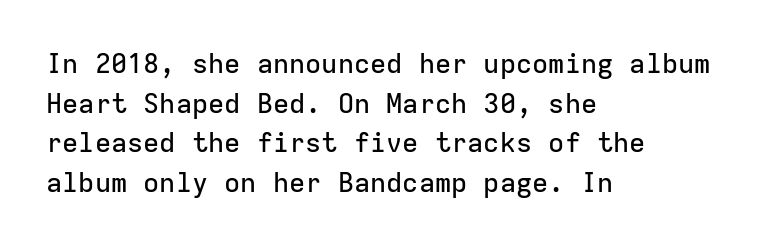
{"italic": "no", "underline": "no", "align": "left", "line_spacing": "normal", "line_spacing_ratio": 1.47, "letter_spacing": "normal", "letter_spacing_em": 0.0, "glyph_px": 27}
